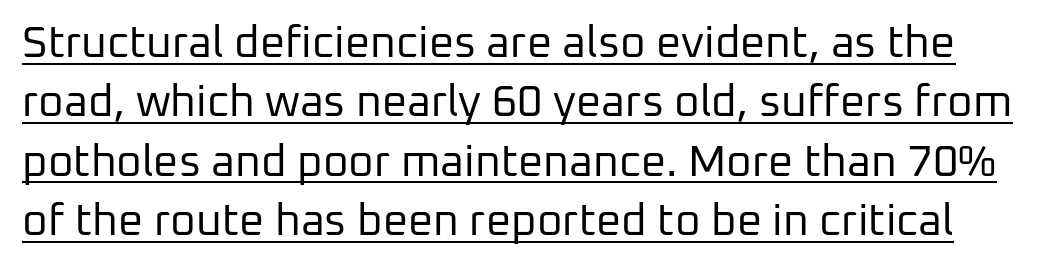
Stems here are at most as thick as an everyday book face. The passage shown is underscored from start to finish. The passage shown has conventional tracking throughout. The rendering uses a moderate line-height, typical for paragraphs.
